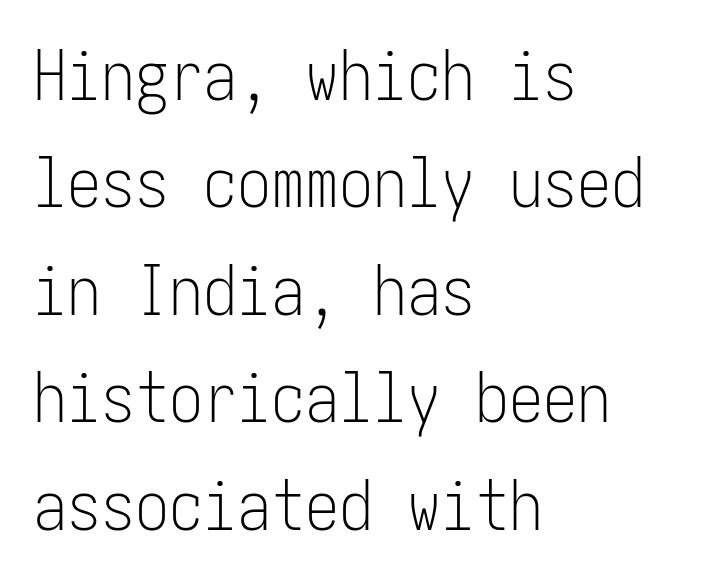
{"serif": "no", "italic": "no", "bold": "no", "weight": "light", "width": "condensed", "stroke_contrast": "low", "x_height": "medium", "underline": "no", "align": "left", "line_spacing": "normal", "line_spacing_ratio": 1.58, "letter_spacing": "normal", "letter_spacing_em": 0.0, "glyph_px": 68}
